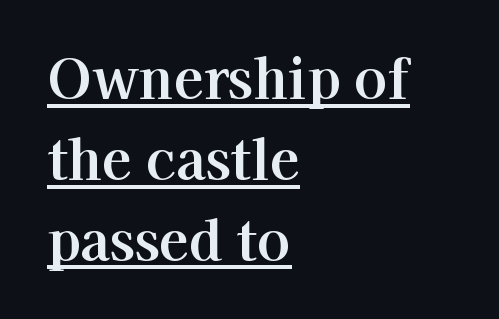
The image shows 55 px serif type, upright; set left-aligned, normal line spacing (1.47x), normal letter spacing, underlined; high stroke contrast and a medium x-height.
